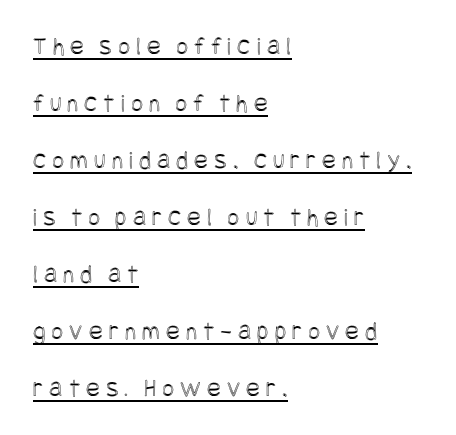
The image shows 26 px text type, upright; set left-aligned, loose line spacing (2.19x), unusually wide letter spacing (+0.23 em), underlined.
